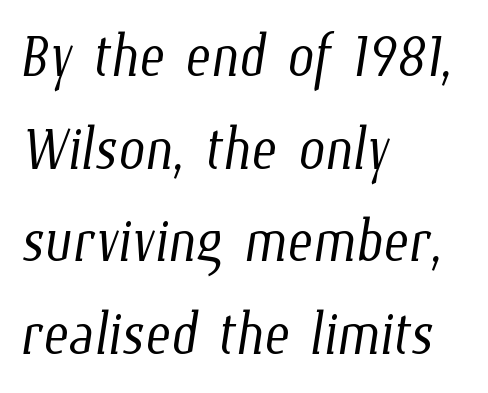
Q: Is the text bold? A: No.
Q: Is the text underlined? A: No.
Q: How is the paragraph aligned? A: Left-aligned.
Q: Is the spacing between letters normal or unusually wide? A: Normal.
Q: Width (condensed, normal, or wide)? A: Condensed.
Q: Stroke contrast? A: Low.
Q: x-height? A: Medium.
Q: Monospaced? A: No.
